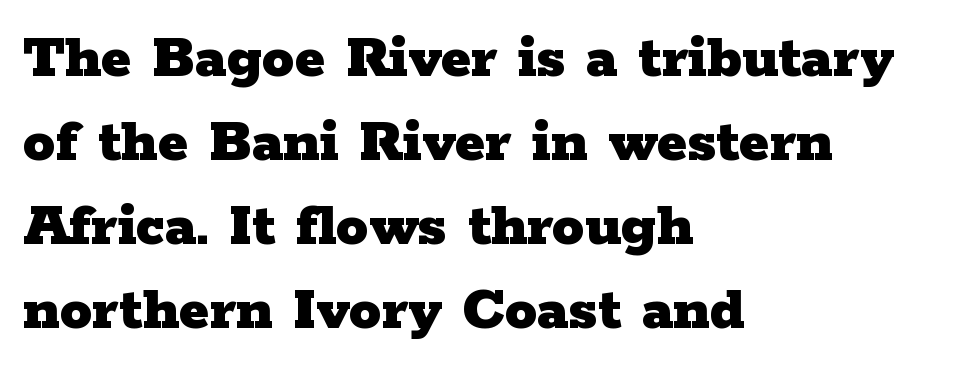
Q: Is the text bold? A: Yes.
Q: Is the text italic (slanted)? A: No, it is upright.
Q: Is the typeface a serif or a sans-serif typeface? A: Serif.
Q: Is the text underlined? A: No.
Q: How is the paragraph aligned? A: Left-aligned.
Q: Is the spacing between letters normal or unusually wide? A: Normal.
Q: Is the spacing between lines tight, normal or loose? A: Normal.
Q: Width (condensed, normal, or wide)? A: Wide.
Q: Stroke contrast? A: Low.
Q: x-height? A: Medium.
Q: Monospaced? A: No.
